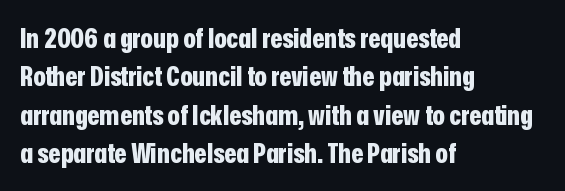
{"serif": "no", "italic": "no", "bold": "yes", "weight": "bold", "width": "condensed", "stroke_contrast": "low", "x_height": "medium", "monospaced": "no", "underline": "no", "align": "left", "line_spacing": "normal", "line_spacing_ratio": 1.37, "letter_spacing": "normal", "letter_spacing_em": 0.0, "glyph_px": 28}
